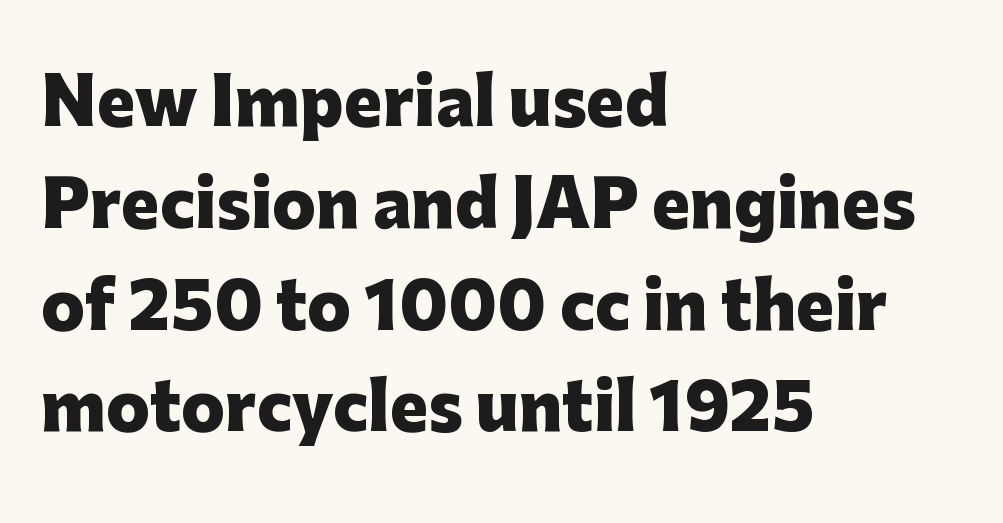
{"serif": "no", "italic": "no", "bold": "yes", "weight": "heavy", "width": "normal", "stroke_contrast": "low", "x_height": "medium", "monospaced": "no", "underline": "no", "align": "left", "line_spacing": "normal", "line_spacing_ratio": 1.59, "letter_spacing": "normal", "letter_spacing_em": 0.0, "glyph_px": 64}
